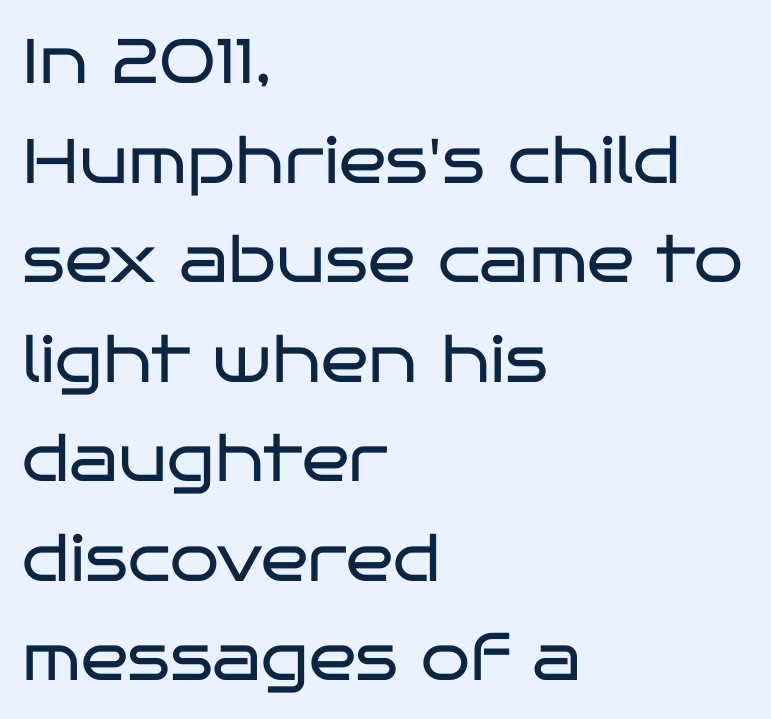
{"serif": "no", "italic": "no", "bold": "no", "weight": "regular", "width": "wide", "stroke_contrast": "low", "x_height": "large", "monospaced": "no", "underline": "no", "align": "left", "line_spacing": "normal", "line_spacing_ratio": 1.58, "letter_spacing": "normal", "letter_spacing_em": 0.0, "glyph_px": 63}
